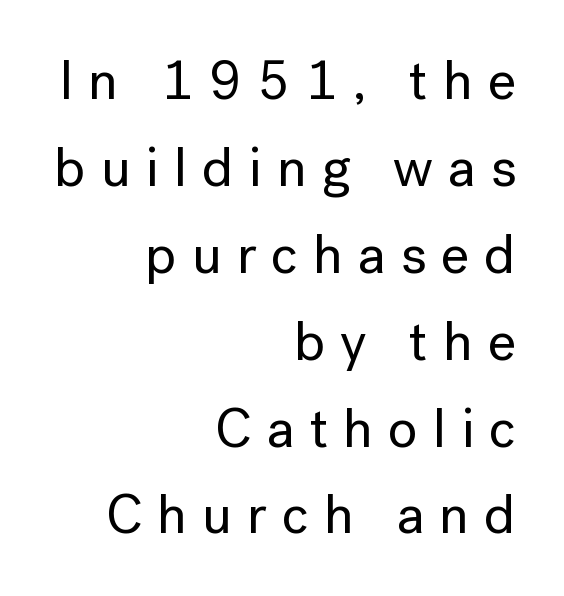
{"serif": "no", "italic": "no", "width": "normal", "stroke_contrast": "low", "x_height": "medium", "monospaced": "no", "underline": "no", "align": "right", "line_spacing": "normal", "line_spacing_ratio": 1.58, "letter_spacing": "wide", "letter_spacing_em": 0.27, "glyph_px": 55}
